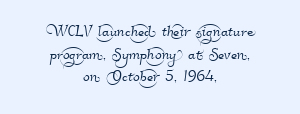
Characters follow at the spacing the type designer built in. The rendering uses a small line-height, squeezing the rows. The rag falls on both sides of this text block equally. The words here are not underlined.
